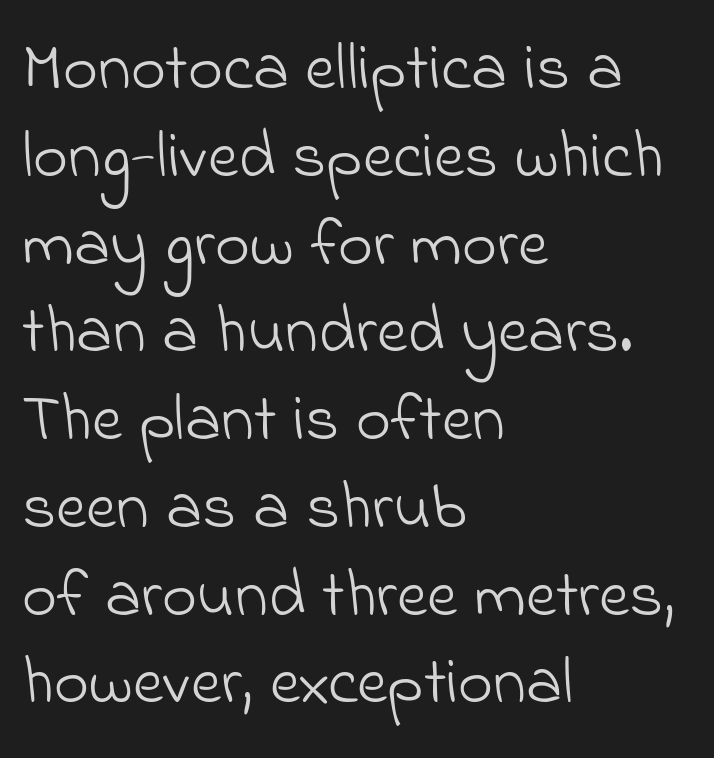
The image shows 67 px light sans-serif type; set left-aligned, normal line spacing (1.31x), normal letter spacing, not underlined; low stroke contrast and a small x-height.
